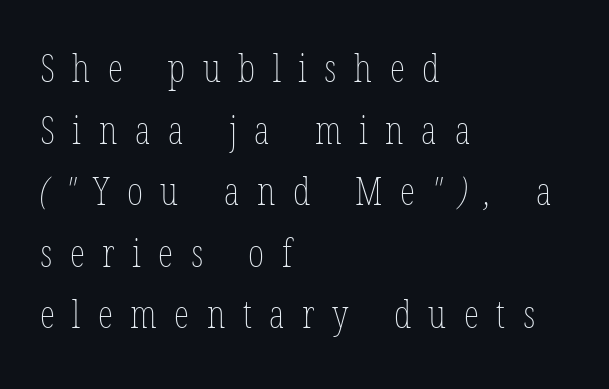
Q: Is the text bold? A: No.
Q: Is the text underlined? A: No.
Q: How is the paragraph aligned? A: Left-aligned.
Q: Is the spacing between letters normal or unusually wide? A: Unusually wide.
Q: Is the spacing between lines tight, normal or loose? A: Normal.
Q: Width (condensed, normal, or wide)? A: Condensed.
Q: Stroke contrast? A: Low.
Q: x-height? A: Medium.
Q: Monospaced? A: No.
